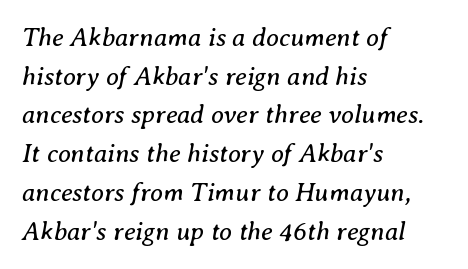
Standard letterfit; no display-style spreading of the glyphs. Regular leading. The passage shown leans; its letterforms are oblique. Weight: regular or lighter. The compositor pushed each line to the left boundary.
